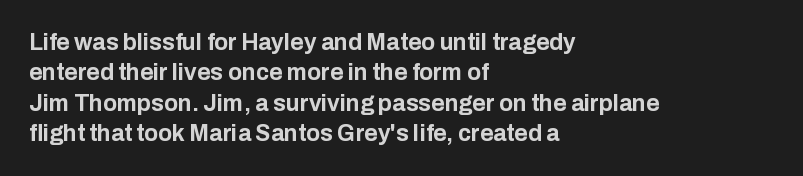
{"italic": "no", "bold": "yes", "underline": "no", "align": "left", "line_spacing": "normal", "line_spacing_ratio": 1.32, "letter_spacing": "normal", "letter_spacing_em": 0.0, "glyph_px": 23}
